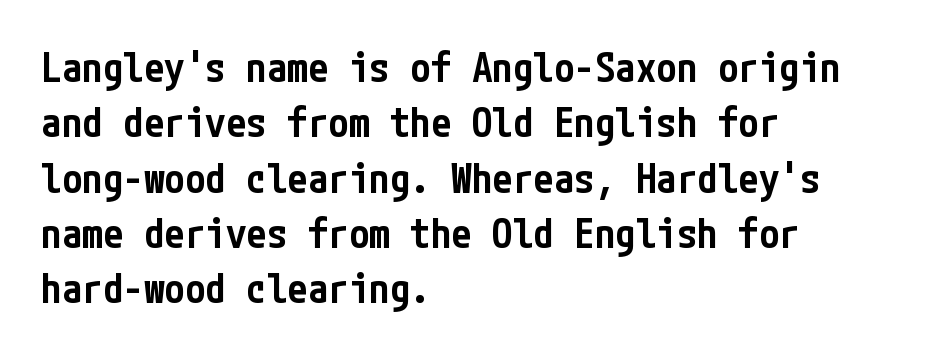
The image shows 41 px semibold, condensed sans-serif type, upright; set left-aligned, normal line spacing (1.35x), normal letter spacing, not underlined; low stroke contrast and a medium x-height.
